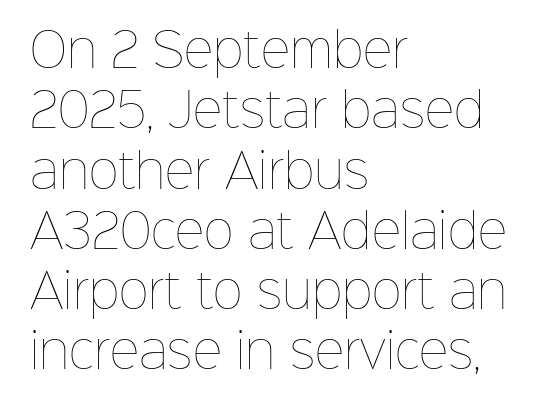
Q: Is the text bold? A: No.
Q: Is the text italic (slanted)? A: No, it is upright.
Q: Is the text underlined? A: No.
Q: How is the paragraph aligned? A: Left-aligned.
Q: Is the spacing between letters normal or unusually wide? A: Normal.
Q: Is the spacing between lines tight, normal or loose? A: Normal.
Q: Width (condensed, normal, or wide)? A: Normal.
Q: Stroke contrast? A: Low.
Q: x-height? A: Medium.
Q: Monospaced? A: No.
